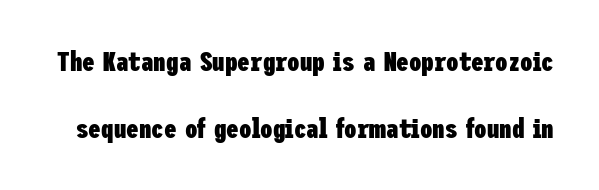
{"serif": "no", "italic": "no", "bold": "yes", "weight": "heavy", "width": "condensed", "stroke_contrast": "low", "x_height": "medium", "underline": "no", "line_spacing": "loose", "line_spacing_ratio": 2.38, "letter_spacing": "normal", "letter_spacing_em": 0.0, "glyph_px": 28}
